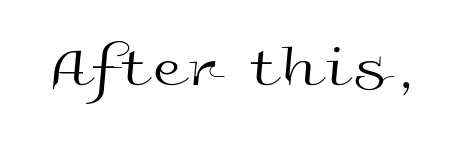
{"serif": "no", "italic": "no", "bold": "no", "weight": "regular", "width": "wide", "x_height": "medium", "monospaced": "no", "underline": "no", "glyph_px": 60}
